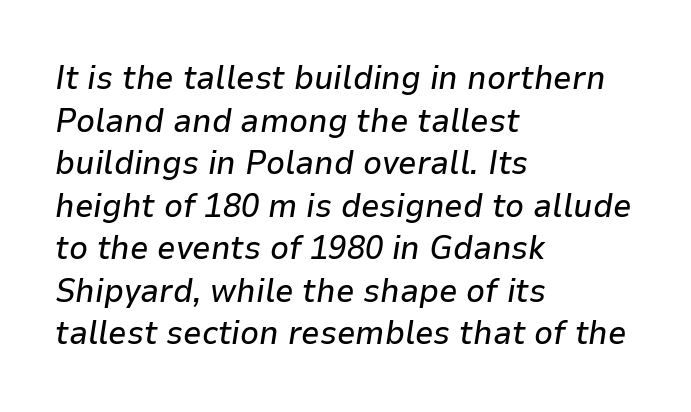
Q: Is the text italic (slanted)? A: Yes, it leans right by about 9 degrees.
Q: Is the text underlined? A: No.
Q: How is the paragraph aligned? A: Left-aligned.
Q: Is the spacing between letters normal or unusually wide? A: Normal.
Q: Is the spacing between lines tight, normal or loose? A: Normal.
Q: Width (condensed, normal, or wide)? A: Normal.
Q: Stroke contrast? A: Low.
Q: x-height? A: Medium.
Q: Monospaced? A: No.
